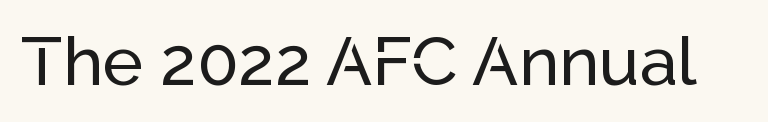
{"serif": "no", "italic": "no", "width": "normal", "stroke_contrast": "low", "x_height": "medium", "monospaced": "no", "underline": "no", "letter_spacing": "normal", "letter_spacing_em": 0.0, "glyph_px": 68}
